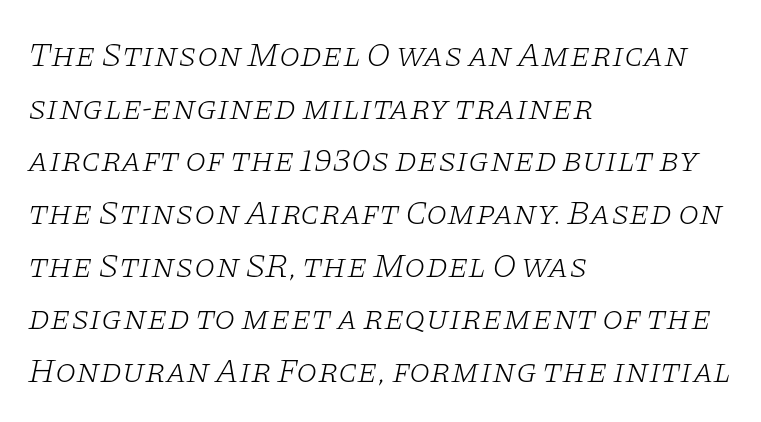
Q: Is the text bold? A: No.
Q: Is the text italic (slanted)? A: Yes, it leans right by about 11 degrees.
Q: Is the typeface a serif or a sans-serif typeface? A: Serif.
Q: Is the text underlined? A: No.
Q: How is the paragraph aligned? A: Left-aligned.
Q: Is the spacing between letters normal or unusually wide? A: Normal.
Q: Is the spacing between lines tight, normal or loose? A: Normal.
Q: Width (condensed, normal, or wide)? A: Wide.
Q: Stroke contrast? A: Low.
Q: x-height? A: Large.
Q: Monospaced? A: No.
